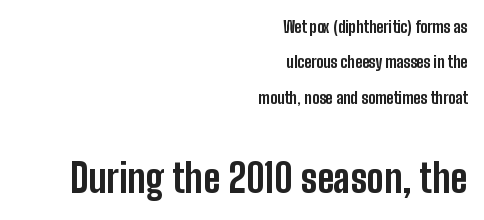
{"serif": "no", "italic": "no", "bold": "yes", "weight": "bold", "width": "condensed", "stroke_contrast": "low", "x_height": "medium", "monospaced": "no", "underline": "no", "align": "right", "line_spacing": "loose", "line_spacing_ratio": 2.21, "letter_spacing": "normal", "letter_spacing_em": 0.0, "larger_block": "second", "size_ratio": 2.44, "glyph_px": 39}
